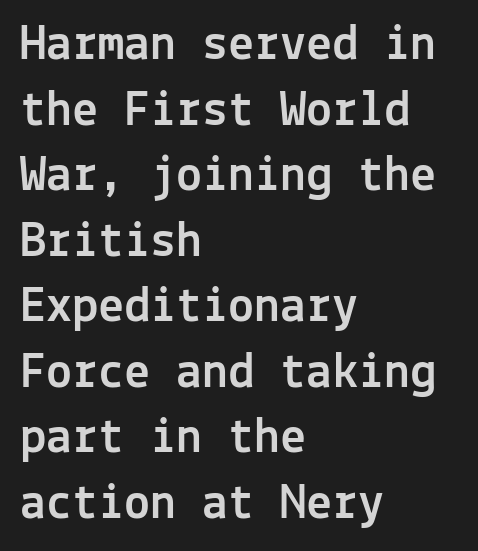
The lines in this sample share a left origin and differ only in where they stop. Regarding leading, the lines here are spaced in the standard way. Is this a fixed-width face? Yes — each glyph sits in an identical cell. Has an underline been added? It has not.
